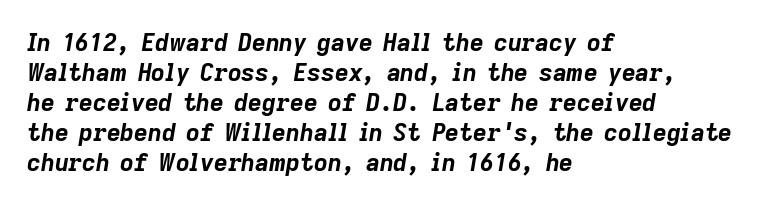
The image shows 24 px bold type, italic (leaning right); set left-aligned, normal line spacing (1.25x), normal letter spacing, not underlined.
